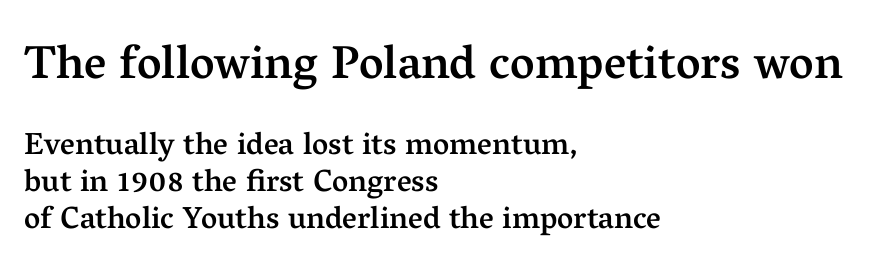
{"serif": "yes", "italic": "no", "bold": "semi", "weight": "semibold", "width": "normal", "stroke_contrast": "medium", "x_height": "medium", "monospaced": "no", "underline": "no", "align": "left", "line_spacing_ratio": 1.2, "letter_spacing": "normal", "letter_spacing_em": 0.0, "larger_block": "first", "size_ratio": 1.52, "glyph_px": 47}
